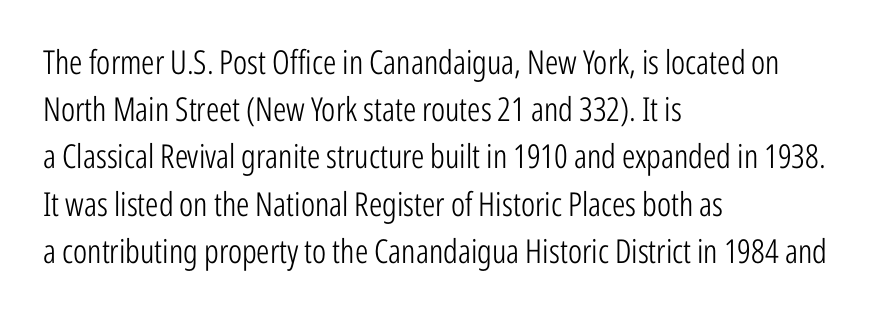
This rendering leaves character spacing at its baseline value. The face looks like a standard text weight, possibly lighter. The glyphs in this specimen are sans serif. Only glyphs here, with clear space below each row.
